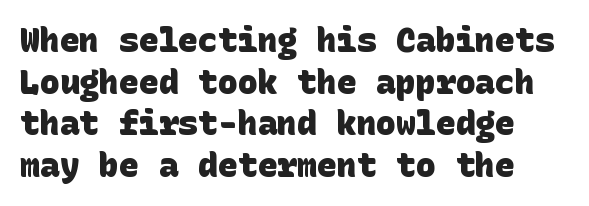
The image shows 33 px heavy sans-serif type; set normal line spacing (1.26x), normal letter spacing, not underlined; low stroke contrast and a large x-height.
